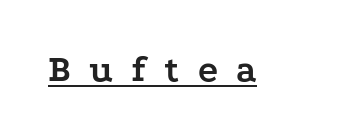
Display-style spreading of the glyphs; the letterfit is very open. The rendered words wear a rule along their underside. The letters stand straight up with perfectly vertical stems. How heavy is the stroke? Heavy — this is a bold.
